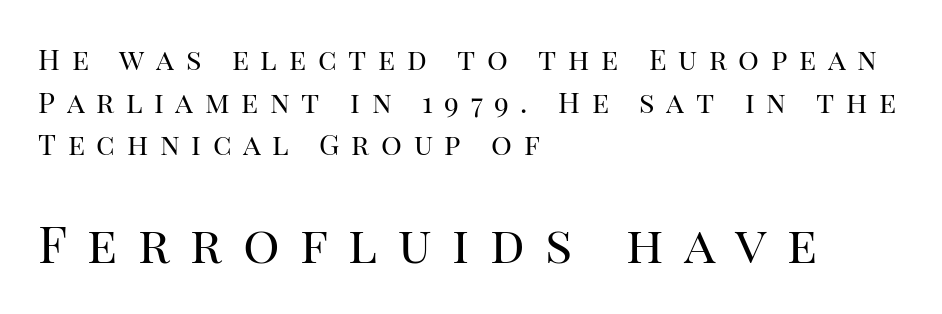
{"serif": "yes", "italic": "no", "bold": "no", "weight": "regular", "width": "normal", "stroke_contrast": "high", "x_height": "large", "monospaced": "no", "underline": "no", "align": "left", "line_spacing": "normal", "line_spacing_ratio": 1.47, "letter_spacing": "wide", "letter_spacing_em": 0.4, "larger_block": "second", "size_ratio": 1.76, "glyph_px": 51}
